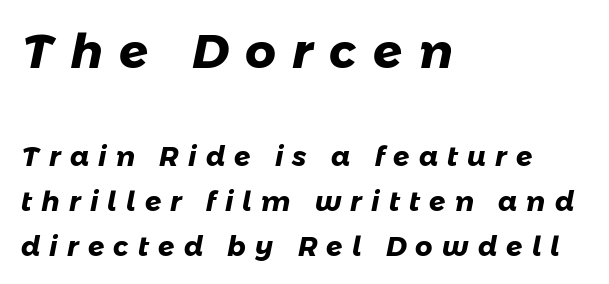
{"serif": "no", "bold": "yes", "weight": "heavy", "width": "normal", "stroke_contrast": "low", "x_height": "medium", "monospaced": "no", "underline": "no", "align": "left", "line_spacing": "normal", "line_spacing_ratio": 1.66, "letter_spacing": "wide", "letter_spacing_em": 0.34, "larger_block": "first", "size_ratio": 1.78, "glyph_px": 48}
